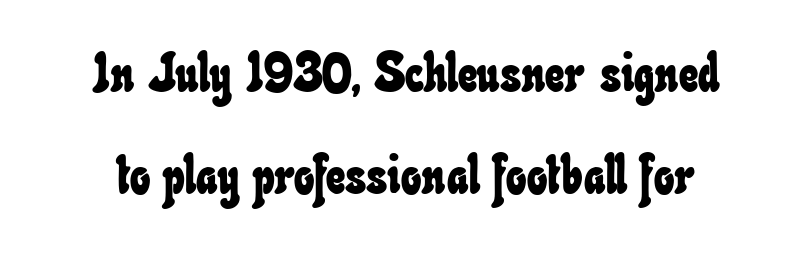
The image shows 54 px condensed type; set line spacing 1.89x, normal letter spacing, not underlined; low stroke contrast and a small x-height.
